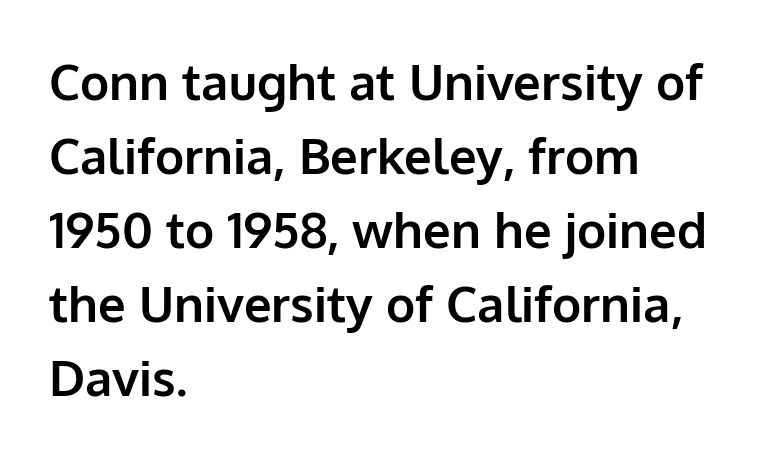
Q: Is the text bold? A: Yes.
Q: Is the text italic (slanted)? A: No, it is upright.
Q: Is the typeface a serif or a sans-serif typeface? A: Sans-serif.
Q: Is the text underlined? A: No.
Q: How is the paragraph aligned? A: Left-aligned.
Q: Is the spacing between letters normal or unusually wide? A: Normal.
Q: Is the spacing between lines tight, normal or loose? A: Normal.
Q: Width (condensed, normal, or wide)? A: Normal.
Q: Stroke contrast? A: Low.
Q: x-height? A: Medium.
Q: Monospaced? A: No.
